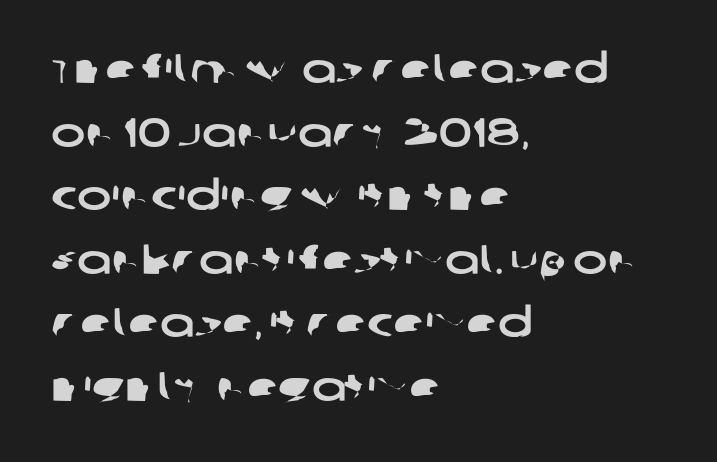
Q: Is the typeface a serif or a sans-serif typeface? A: Sans-serif.
Q: Is the text underlined? A: No.
Q: How is the paragraph aligned? A: Left-aligned.
Q: Is the spacing between letters normal or unusually wide? A: Normal.
Q: Is the spacing between lines tight, normal or loose? A: Normal.
Q: Width (condensed, normal, or wide)? A: Wide.
Q: Stroke contrast? A: Low.
Q: x-height? A: Large.
Q: Monospaced? A: No.
